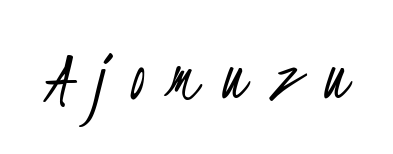
These glyphs show unthickened strokes, regular width or finer. These lines are rendered in a variable-pitch font. Spacing between characters has been opened up far beyond the box default. The words here are not underlined. In terms of letterform style, serifs are entirely absent.
